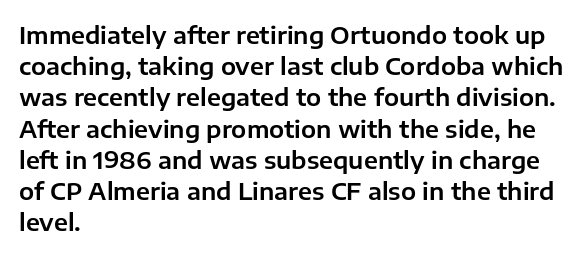
Does the copy run flush right? No — it runs flush left. The font's upright variant was chosen for this text. Descender tails drop into unmarked territory. Reading down the column, the eye jumps a familiar distance to each next line.
